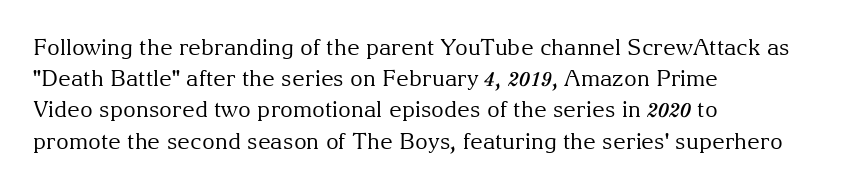
Every row of glyphs begins at an identical x-position on the left. The typesetting does not lean heavy: it is not bold. One glance says typical: line gaps are just what's usual. Underlining? Definitely not there.
